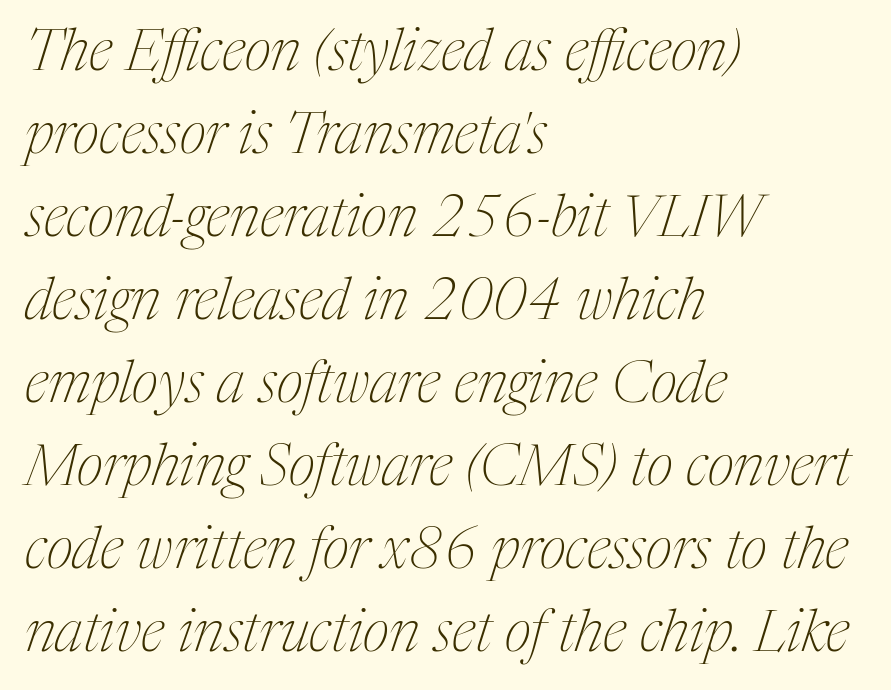
{"serif": "yes", "italic": "yes", "lean": "right", "slant_degrees": 17, "bold": "no", "weight": "thin", "width": "condensed", "stroke_contrast": "medium", "x_height": "medium", "monospaced": "no", "underline": "no", "align": "left", "line_spacing": "normal", "line_spacing_ratio": 1.43, "letter_spacing": "normal", "letter_spacing_em": 0.0, "glyph_px": 58}
